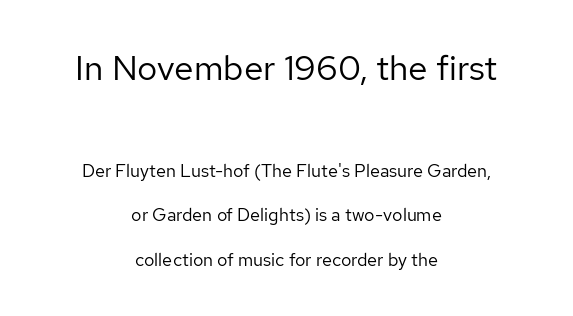
{"serif": "no", "italic": "no", "bold": "no", "weight": "regular", "width": "normal", "stroke_contrast": "low", "x_height": "medium", "monospaced": "no", "underline": "no", "align": "center", "line_spacing": "loose", "line_spacing_ratio": 2.46, "letter_spacing": "normal", "letter_spacing_em": 0.0, "larger_block": "first", "size_ratio": 1.94, "glyph_px": 35}
